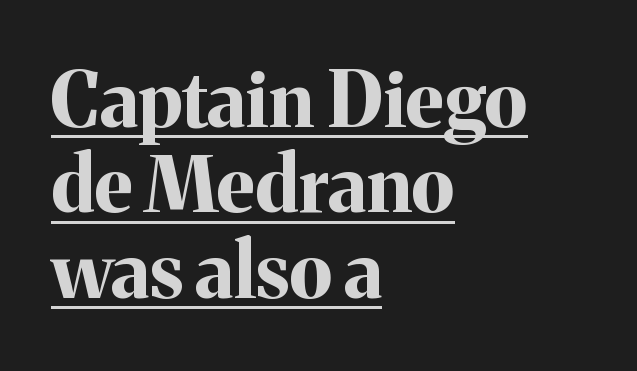
Q: Is the text bold? A: Yes.
Q: Is the text italic (slanted)? A: No, it is upright.
Q: Is the typeface a serif or a sans-serif typeface? A: Serif.
Q: Is the text underlined? A: Yes.
Q: How is the paragraph aligned? A: Left-aligned.
Q: Is the spacing between letters normal or unusually wide? A: Normal.
Q: Is the spacing between lines tight, normal or loose? A: Tight.
Q: Width (condensed, normal, or wide)? A: Normal.
Q: Stroke contrast? A: Medium.
Q: x-height? A: Medium.
Q: Monospaced? A: No.
